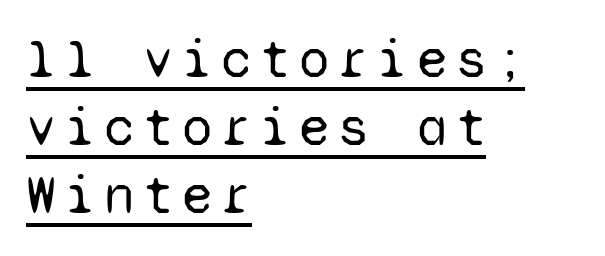
Typographically, this falls in the sans-serif category. In CSS terms this would be text-align: left. Weight: in the light-to-regular range. Unlike italic type, these characters show no tilt at all. Does a line run under the words? Yes, clearly.
